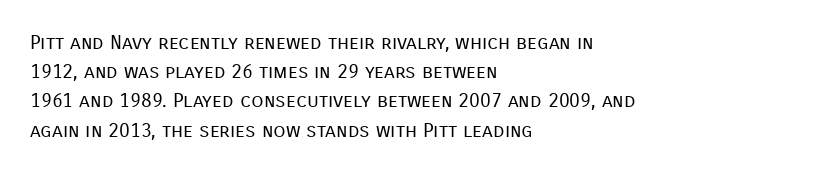
{"italic": "no", "bold": "no", "underline": "no", "align": "left", "line_spacing": "normal", "line_spacing_ratio": 1.46, "letter_spacing": "normal", "letter_spacing_em": 0.0, "glyph_px": 20}
